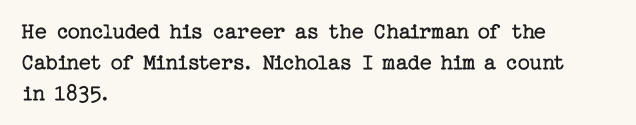
The image shows 24 px text type, upright; set left-aligned, normal line spacing (1.29x), normal letter spacing, not underlined.
